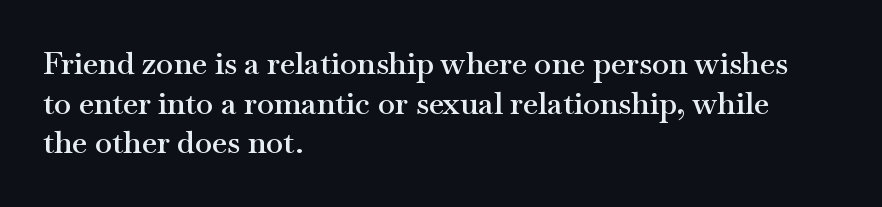
Q: Is the text bold? A: Semi-bold.
Q: Is the text italic (slanted)? A: No, it is upright.
Q: Is the typeface a serif or a sans-serif typeface? A: Serif.
Q: Is the text underlined? A: No.
Q: How is the paragraph aligned? A: Left-aligned.
Q: Is the spacing between letters normal or unusually wide? A: Normal.
Q: Is the spacing between lines tight, normal or loose? A: Normal.
Q: Width (condensed, normal, or wide)? A: Wide.
Q: Stroke contrast? A: Medium.
Q: x-height? A: Small.
Q: Monospaced? A: No.
